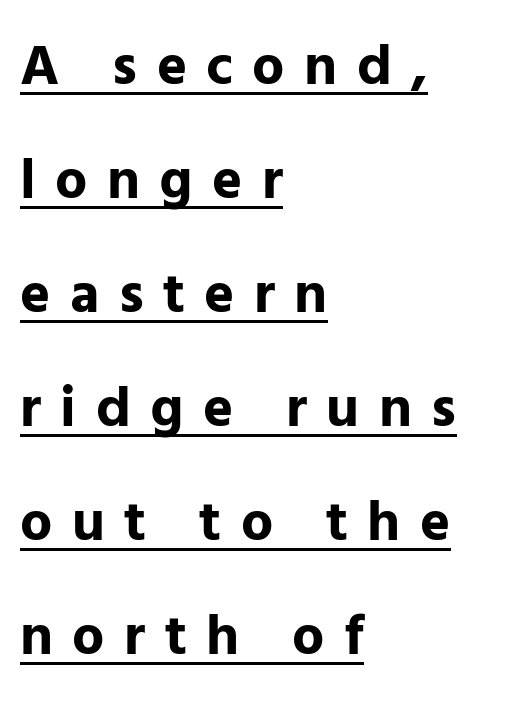
Q: Is the text bold? A: Yes.
Q: Is the text italic (slanted)? A: No, it is upright.
Q: Is the typeface a serif or a sans-serif typeface? A: Sans-serif.
Q: Is the text underlined? A: Yes.
Q: How is the paragraph aligned? A: Left-aligned.
Q: Is the spacing between letters normal or unusually wide? A: Unusually wide.
Q: Is the spacing between lines tight, normal or loose? A: Loose.
Q: Width (condensed, normal, or wide)? A: Normal.
Q: Stroke contrast? A: Low.
Q: x-height? A: Medium.
Q: Monospaced? A: No.
